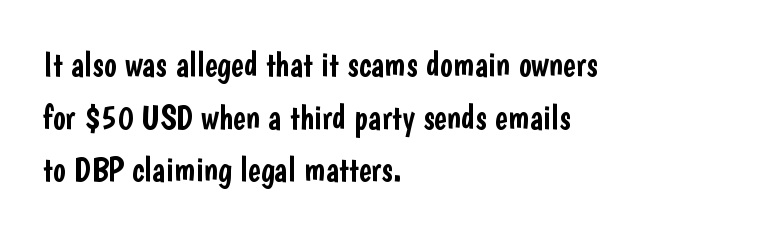
Q: Is the text italic (slanted)? A: No, it is upright.
Q: Is the typeface a serif or a sans-serif typeface? A: Sans-serif.
Q: Is the text underlined? A: No.
Q: How is the paragraph aligned? A: Left-aligned.
Q: Is the spacing between letters normal or unusually wide? A: Normal.
Q: Is the spacing between lines tight, normal or loose? A: Normal.
Q: Width (condensed, normal, or wide)? A: Condensed.
Q: Stroke contrast? A: Low.
Q: x-height? A: Medium.
Q: Monospaced? A: No.
